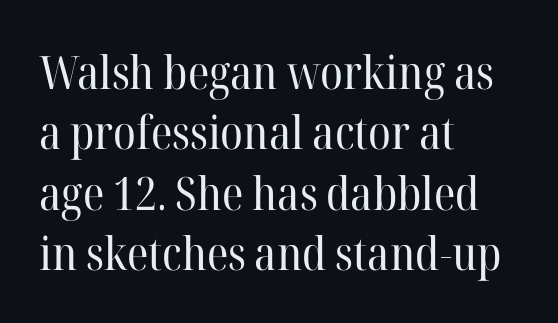
The image shows 46 px regular-weight serif type, upright; set left-aligned, normal line spacing (1.31x), normal letter spacing, not underlined; high stroke contrast and a medium x-height.
